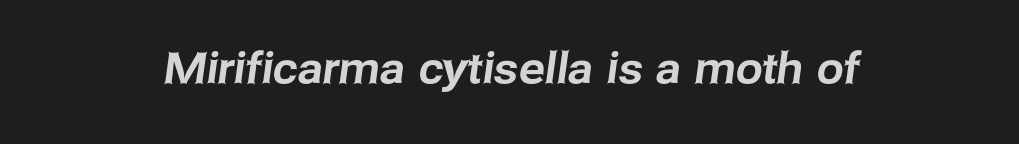
The image shows 43 px sans-serif type; set normal letter spacing, not underlined; low stroke contrast and a medium x-height.
